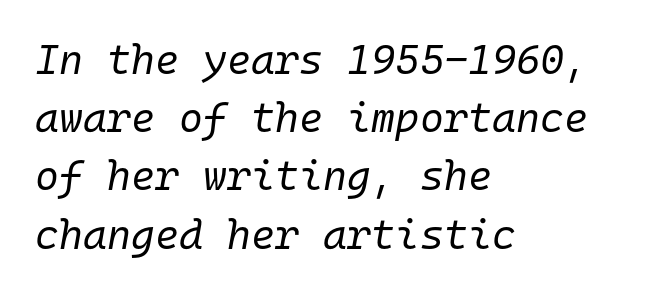
The image shows 41 px regular-weight type, italic (leaning right), monospaced; set left-aligned, normal line spacing (1.42x), normal letter spacing, not underlined; low stroke contrast and a medium x-height.
